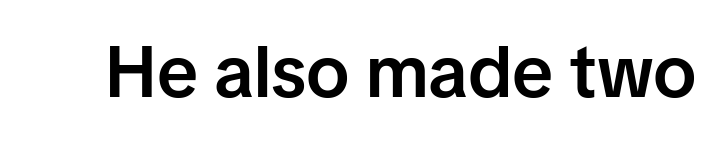
The image shows 73 px semibold sans-serif type, upright; set normal letter spacing, not underlined; low stroke contrast and a medium x-height.
